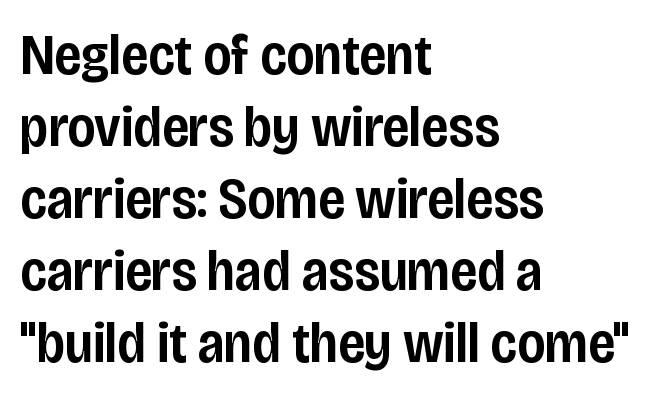
What stands out about the letter spacing? Nothing — it is the standard amount. The rendering uses natural spacing where letterforms have individual widths. Upright lettering throughout. Check under the words: just untouched page. The designer went with a sans here, leaving each stem footless.
